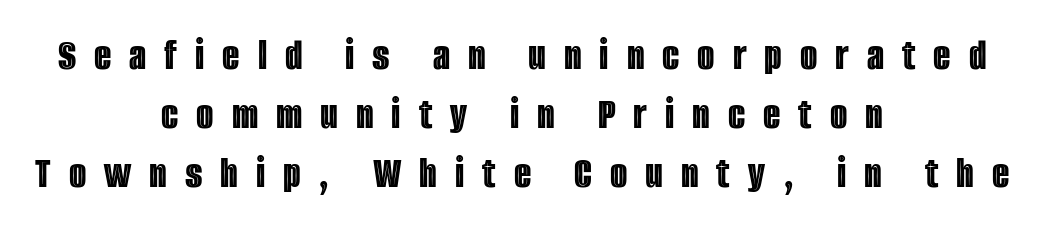
{"italic": "no", "width": "condensed", "x_height": "large", "monospaced": "no", "underline": "no", "align": "center", "line_spacing": "normal", "line_spacing_ratio": 1.31, "letter_spacing": "wide", "letter_spacing_em": 0.4, "glyph_px": 45}
